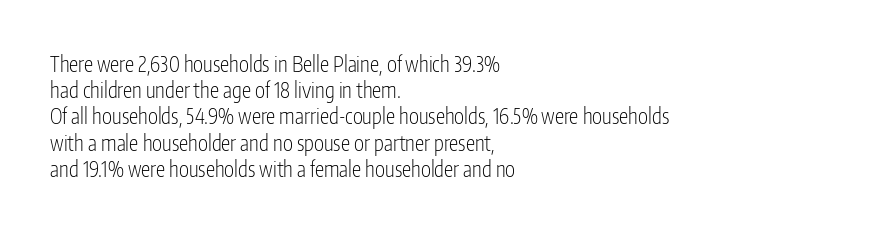
Q: Is the text bold? A: No.
Q: Is the text italic (slanted)? A: No, it is upright.
Q: Is the text underlined? A: No.
Q: How is the paragraph aligned? A: Left-aligned.
Q: Is the spacing between letters normal or unusually wide? A: Normal.
Q: Is the spacing between lines tight, normal or loose? A: Normal.
